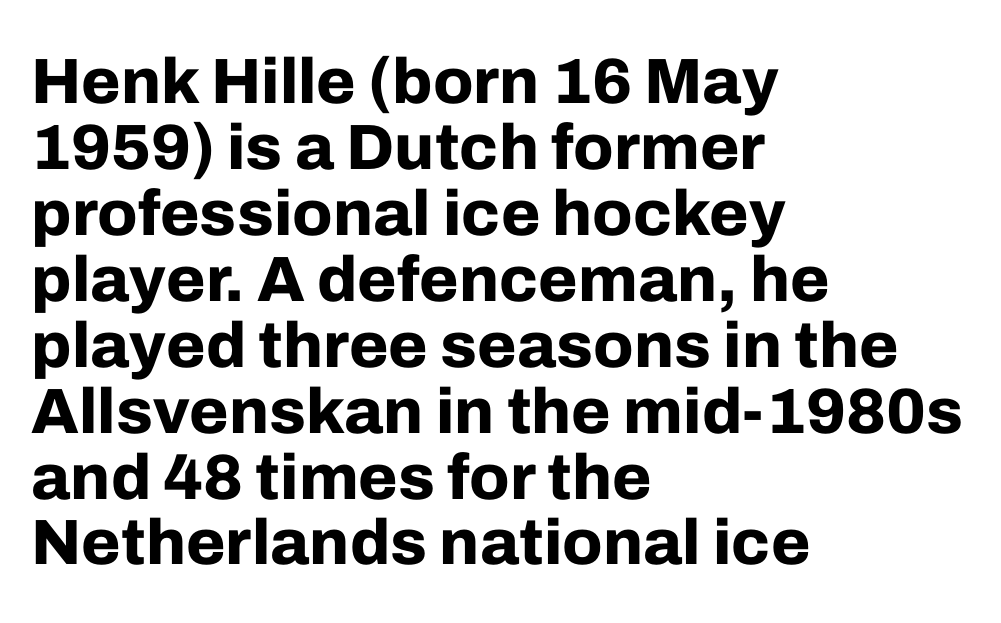
The image shows 64 px bold sans-serif type, upright; set left-aligned, tight line spacing (1.03x), normal letter spacing, not underlined; low stroke contrast and a medium x-height.
